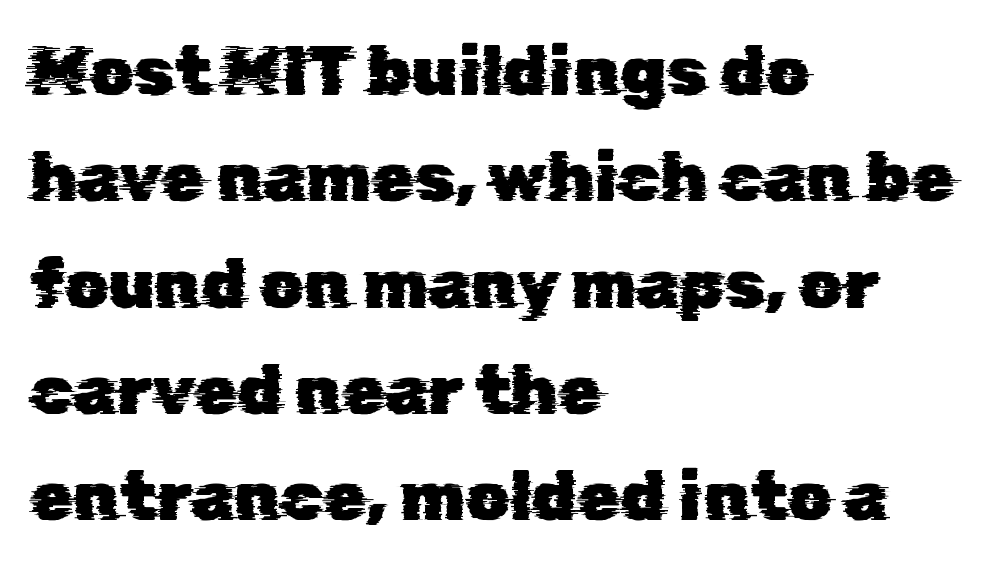
Q: Is the typeface a serif or a sans-serif typeface? A: Sans-serif.
Q: Is the text underlined? A: No.
Q: How is the paragraph aligned? A: Left-aligned.
Q: Is the spacing between letters normal or unusually wide? A: Normal.
Q: Is the spacing between lines tight, normal or loose? A: Normal.
Q: Width (condensed, normal, or wide)? A: Normal.
Q: Stroke contrast? A: Low.
Q: x-height? A: Medium.
Q: Monospaced? A: No.
